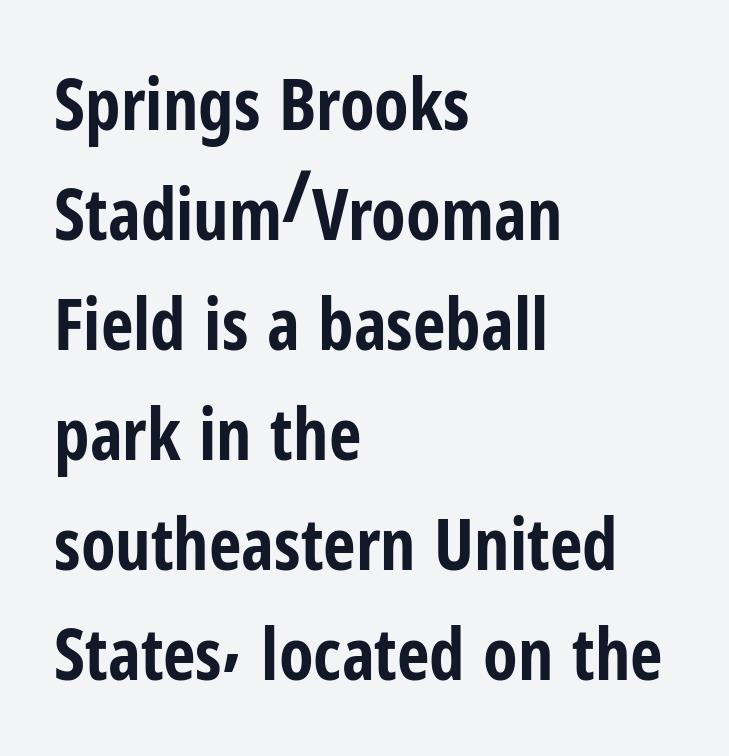
Q: Is the text bold? A: Yes.
Q: Is the text italic (slanted)? A: No, it is upright.
Q: Is the typeface a serif or a sans-serif typeface? A: Sans-serif.
Q: Is the text underlined? A: No.
Q: How is the paragraph aligned? A: Left-aligned.
Q: Is the spacing between letters normal or unusually wide? A: Normal.
Q: Is the spacing between lines tight, normal or loose? A: Normal.
Q: Width (condensed, normal, or wide)? A: Condensed.
Q: Stroke contrast? A: Low.
Q: x-height? A: Medium.
Q: Monospaced? A: No.
